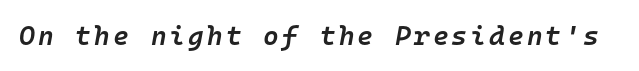
This rendering features lettering with no underline. This is moderately heavy type, rendered in semibold. Designer's note — italics engaged.
